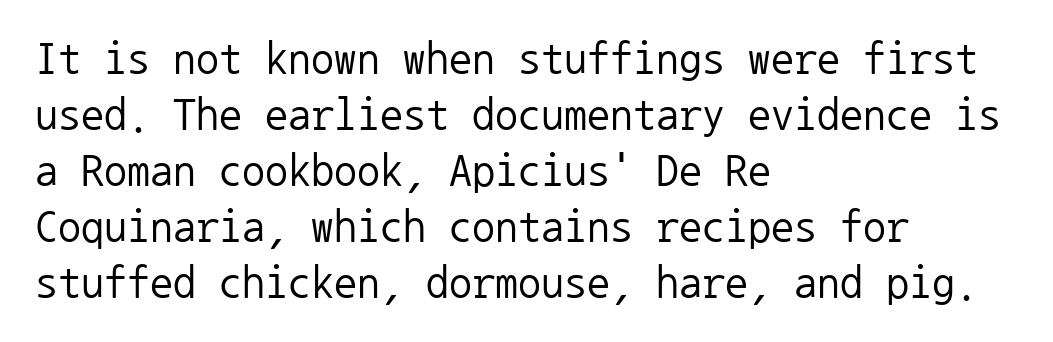
{"serif": "no", "italic": "no", "bold": "no", "weight": "regular", "width": "normal", "stroke_contrast": "low", "x_height": "medium", "monospaced": "yes", "underline": "no", "align": "left", "line_spacing_ratio": 1.22, "letter_spacing": "normal", "letter_spacing_em": 0.0, "glyph_px": 46}
